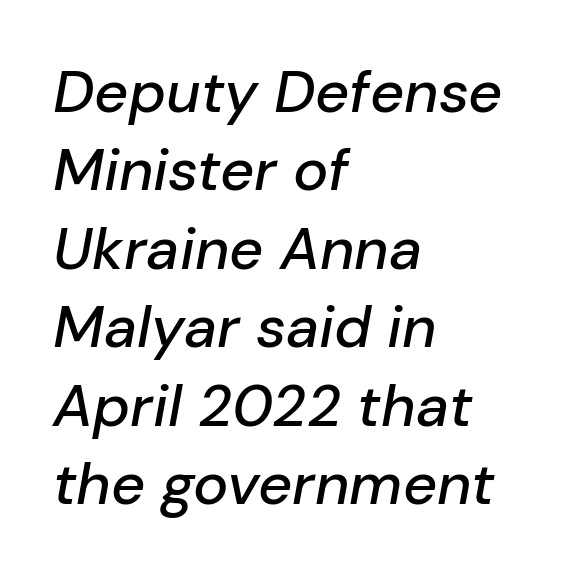
{"italic": "yes", "lean": "right", "slant_degrees": 10, "width": "normal", "stroke_contrast": "low", "x_height": "medium", "monospaced": "no", "underline": "no", "align": "left", "line_spacing": "normal", "line_spacing_ratio": 1.33, "letter_spacing": "normal", "letter_spacing_em": 0.0, "glyph_px": 59}
